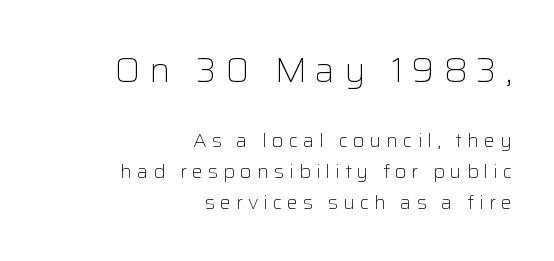
Q: Is the text bold? A: No.
Q: Is the text italic (slanted)? A: No, it is upright.
Q: Is the typeface a serif or a sans-serif typeface? A: Sans-serif.
Q: Is the text underlined? A: No.
Q: How is the paragraph aligned? A: Right-aligned.
Q: Is the spacing between letters normal or unusually wide? A: Unusually wide.
Q: Is the spacing between lines tight, normal or loose? A: Normal.
Q: Which block of text is set in a larger size, the first (top) or the second (bottom)? A: The first (top) one.
Q: Width (condensed, normal, or wide)? A: Normal.
Q: Stroke contrast? A: Low.
Q: x-height? A: Medium.
Q: Monospaced? A: No.
